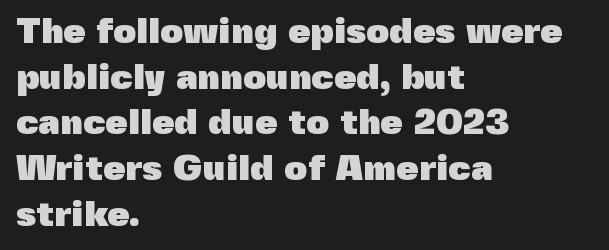
Typesetter's note: full bold, strokes at maximum text heaviness. Evenly set lines give the paragraph a standard silhouette. The lettering holds an erect, upright posture throughout. The face used here is proportionally spaced, like ordinary book or web type. Look at the tracking — it's just the regular setting, nothing added.
